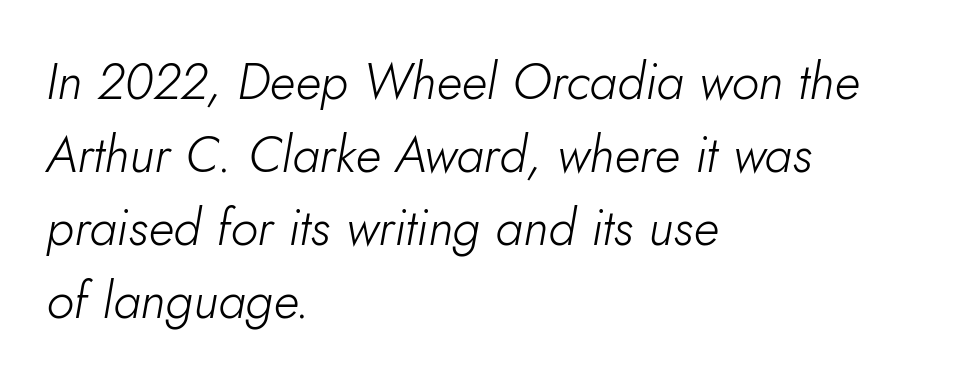
{"italic": "yes", "lean": "right", "slant_degrees": 10, "bold": "no", "weight": "light", "width": "normal", "stroke_contrast": "low", "x_height": "small", "monospaced": "no", "underline": "no", "align": "left", "line_spacing": "normal", "line_spacing_ratio": 1.43, "letter_spacing": "normal", "letter_spacing_em": 0.0, "glyph_px": 51}
